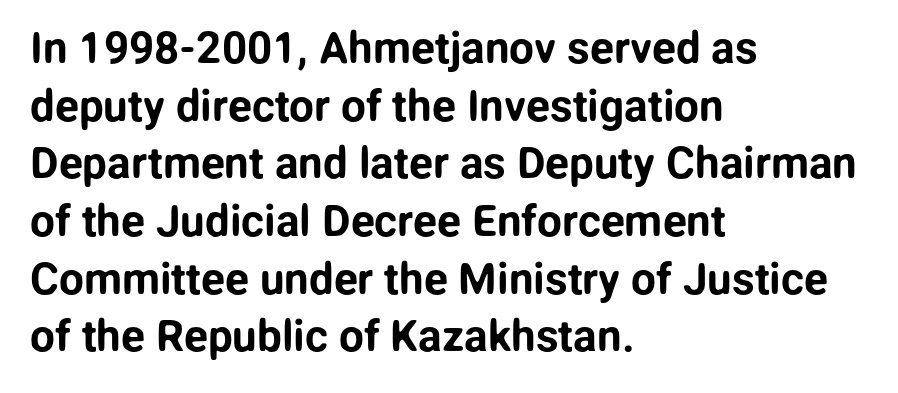
The image shows 44 px sans-serif type, upright; set left-aligned, normal line spacing (1.31x), normal letter spacing, not underlined; low stroke contrast and a medium x-height.
